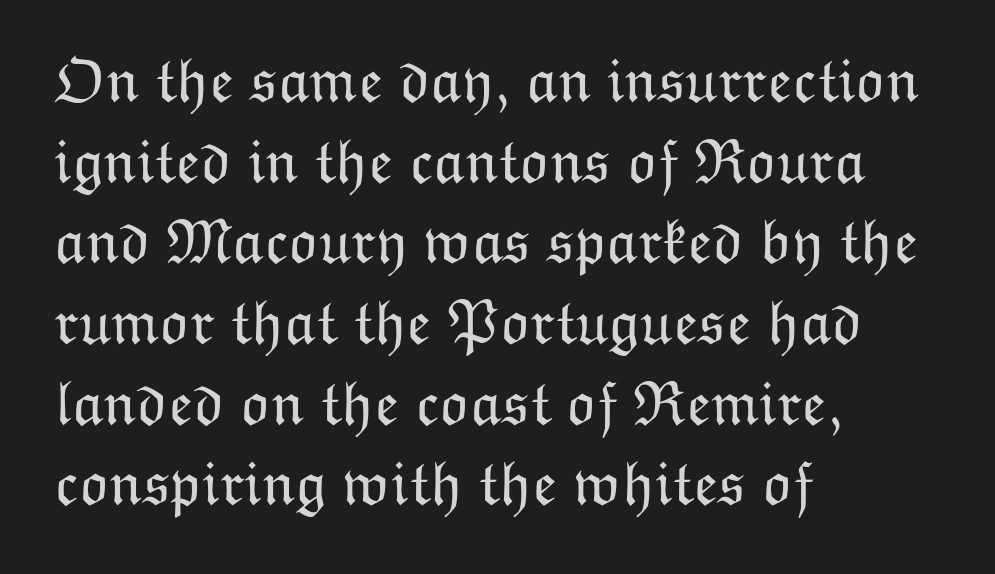
Nope, not italic — everything's standing straight. Weight: not bold — regular or lighter. These lines sit exactly where default settings would place them. Proportional: the letters do not fall into vertical columns. Only glyphs here, with clear space below each row.
